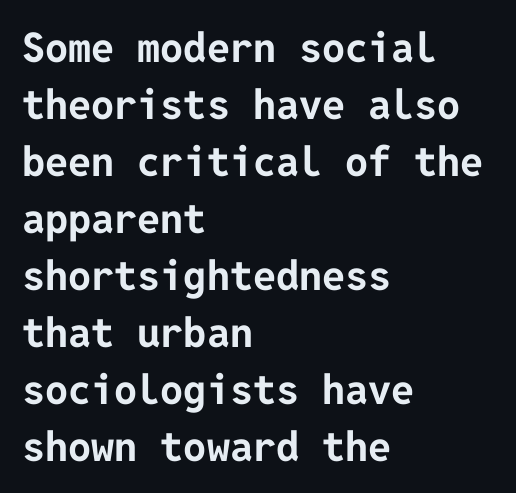
Q: Is the text bold? A: Yes.
Q: Is the text italic (slanted)? A: No, it is upright.
Q: Is the typeface a serif or a sans-serif typeface? A: Sans-serif.
Q: Is the text underlined? A: No.
Q: How is the paragraph aligned? A: Left-aligned.
Q: Is the spacing between letters normal or unusually wide? A: Normal.
Q: Is the spacing between lines tight, normal or loose? A: Normal.
Q: Width (condensed, normal, or wide)? A: Normal.
Q: Stroke contrast? A: Low.
Q: x-height? A: Medium.
